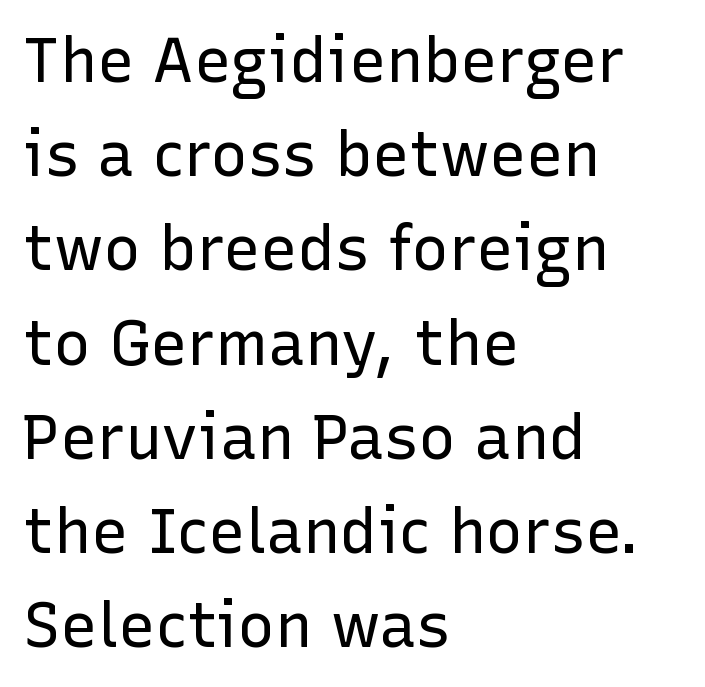
The vertical gap from one line to the next is medium. Only glyphs here, with clear space below each row. This rendering employs a face without finishing strokes, i.e., a sans-serif. Teacher's note: observe the even left margin — that is flush-left alignment. Every stem runs plumb, perpendicular to the baseline.
